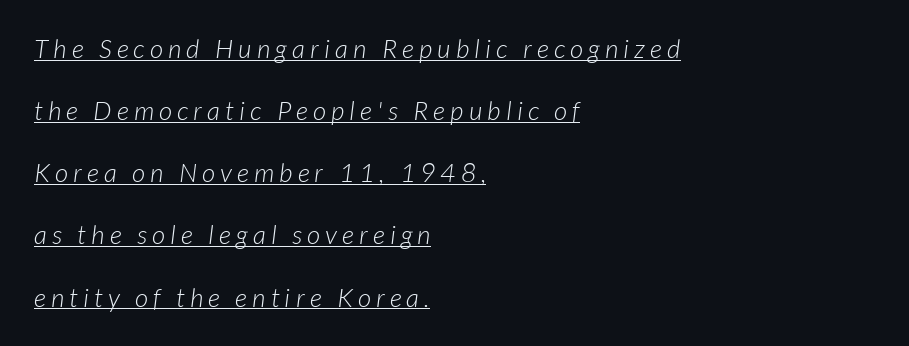
Q: Is the text bold? A: No.
Q: Is the text underlined? A: Yes.
Q: How is the paragraph aligned? A: Left-aligned.
Q: Is the spacing between letters normal or unusually wide? A: Unusually wide.
Q: Is the spacing between lines tight, normal or loose? A: Loose.
